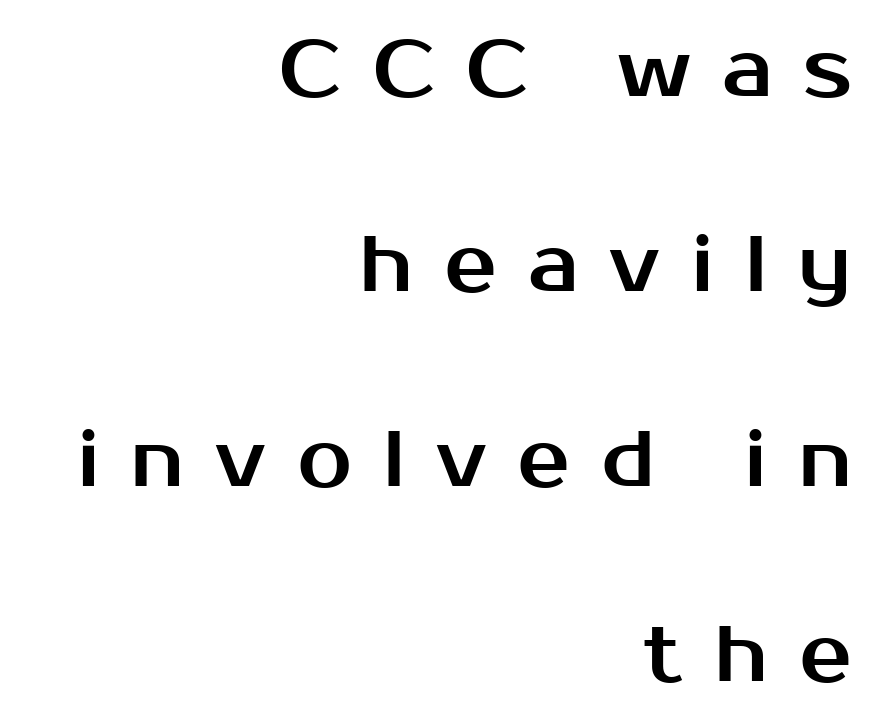
The image shows 79 px sans-serif type, upright; set right-aligned, loose line spacing (2.47x), unusually wide letter spacing (+0.39 em), not underlined; medium stroke contrast and a medium x-height.
